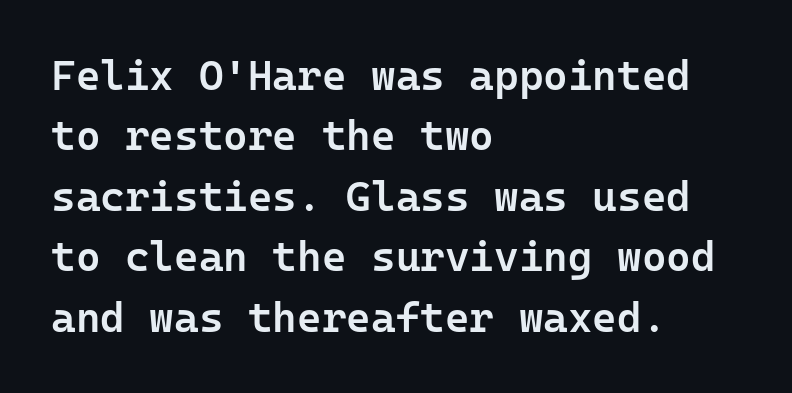
Q: Is the text bold? A: Semi-bold.
Q: Is the text italic (slanted)? A: No, it is upright.
Q: Is the typeface a serif or a sans-serif typeface? A: Sans-serif.
Q: Is the text underlined? A: No.
Q: How is the paragraph aligned? A: Left-aligned.
Q: Is the spacing between letters normal or unusually wide? A: Normal.
Q: Is the spacing between lines tight, normal or loose? A: Normal.
Q: Width (condensed, normal, or wide)? A: Normal.
Q: Stroke contrast? A: Low.
Q: x-height? A: Medium.
